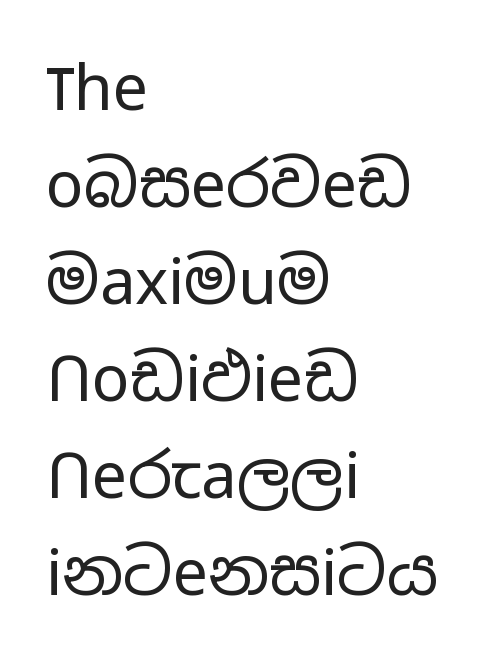
Q: Is the text bold? A: No.
Q: Is the text italic (slanted)? A: No, it is upright.
Q: Is the typeface a serif or a sans-serif typeface? A: Sans-serif.
Q: Is the text underlined? A: No.
Q: How is the paragraph aligned? A: Left-aligned.
Q: Is the spacing between letters normal or unusually wide? A: Normal.
Q: Is the spacing between lines tight, normal or loose? A: Normal.
Q: Width (condensed, normal, or wide)? A: Wide.
Q: Stroke contrast? A: Low.
Q: x-height? A: Medium.
Q: Monospaced? A: No.
